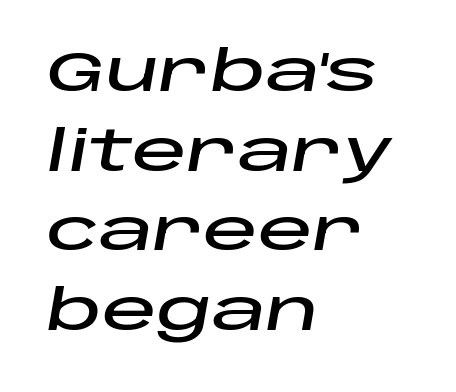
The image shows 55 px wide type, italic (leaning right); set left-aligned, normal line spacing (1.45x), normal letter spacing, not underlined; low stroke contrast and a large x-height.
